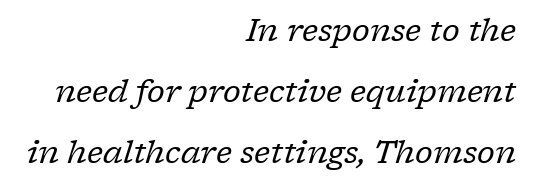
This sample uses plain, unmodified letter spacing. These lines stack with their right ends in a neat column. Are there feet on the stems? There are — it's a serif. Any mark beneath the type? The region is blank. The specimen reads as italic at a glance. The rendering uses natural spacing where letterforms have individual widths.
